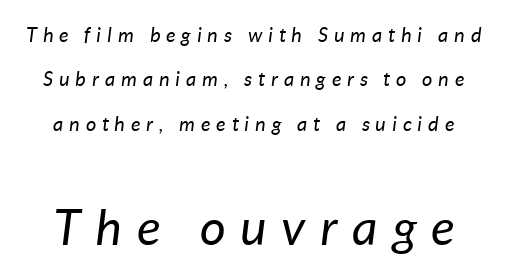
{"italic": "yes", "lean": "right", "slant_degrees": 7, "bold": "no", "weight": "regular", "width": "normal", "stroke_contrast": "low", "x_height": "medium", "monospaced": "no", "underline": "no", "line_spacing": "loose", "line_spacing_ratio": 2.22, "letter_spacing": "wide", "letter_spacing_em": 0.3, "larger_block": "second", "size_ratio": 2.5, "glyph_px": 50}
